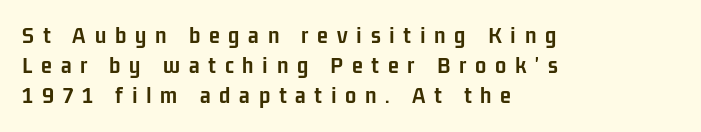
Q: Is the text bold? A: Yes.
Q: Is the text italic (slanted)? A: No, it is upright.
Q: Is the text underlined? A: No.
Q: How is the paragraph aligned? A: Left-aligned.
Q: Is the spacing between letters normal or unusually wide? A: Unusually wide.
